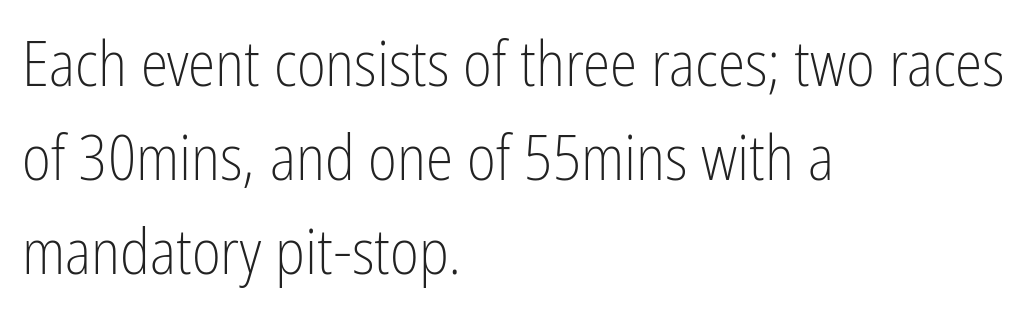
Q: Is the text bold? A: No.
Q: Is the text italic (slanted)? A: No, it is upright.
Q: Is the typeface a serif or a sans-serif typeface? A: Sans-serif.
Q: Is the text underlined? A: No.
Q: How is the paragraph aligned? A: Left-aligned.
Q: Is the spacing between letters normal or unusually wide? A: Normal.
Q: Is the spacing between lines tight, normal or loose? A: Normal.
Q: Width (condensed, normal, or wide)? A: Condensed.
Q: Stroke contrast? A: Low.
Q: x-height? A: Medium.
Q: Monospaced? A: No.
